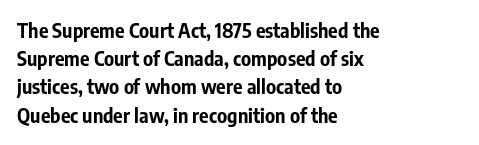
Q: Is the text bold? A: Yes.
Q: Is the text italic (slanted)? A: No, it is upright.
Q: Is the text underlined? A: No.
Q: How is the paragraph aligned? A: Left-aligned.
Q: Is the spacing between letters normal or unusually wide? A: Normal.
Q: Is the spacing between lines tight, normal or loose? A: Normal.
